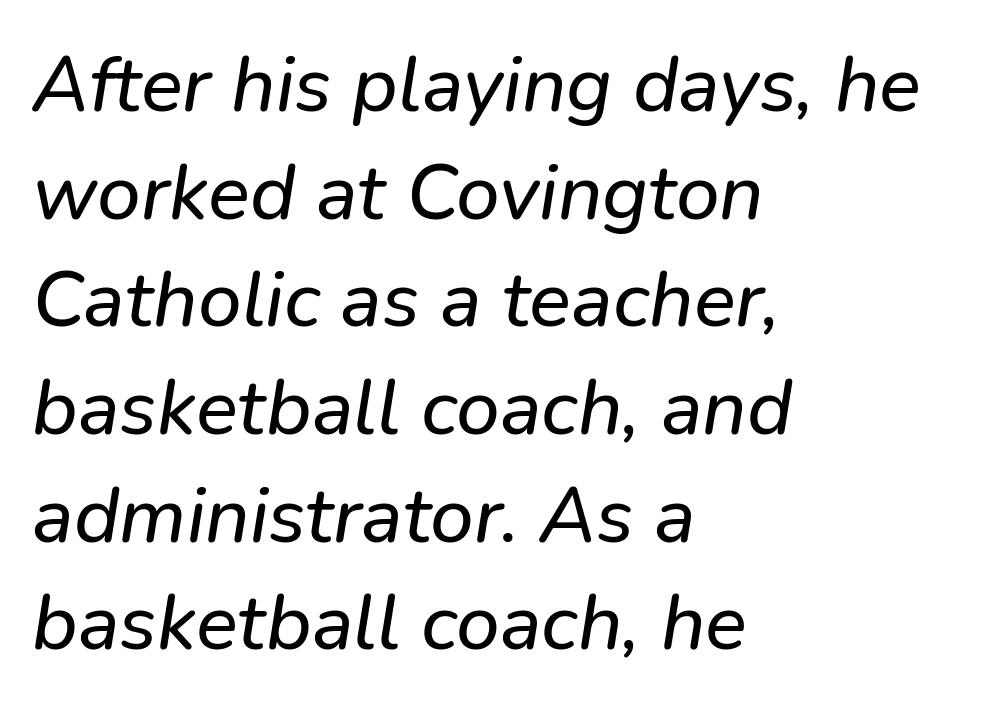
Q: Is the text italic (slanted)? A: Yes, it leans right by about 9 degrees.
Q: Is the text underlined? A: No.
Q: How is the paragraph aligned? A: Left-aligned.
Q: Is the spacing between letters normal or unusually wide? A: Normal.
Q: Is the spacing between lines tight, normal or loose? A: Normal.
Q: Width (condensed, normal, or wide)? A: Normal.
Q: Stroke contrast? A: Low.
Q: x-height? A: Medium.
Q: Monospaced? A: No.
